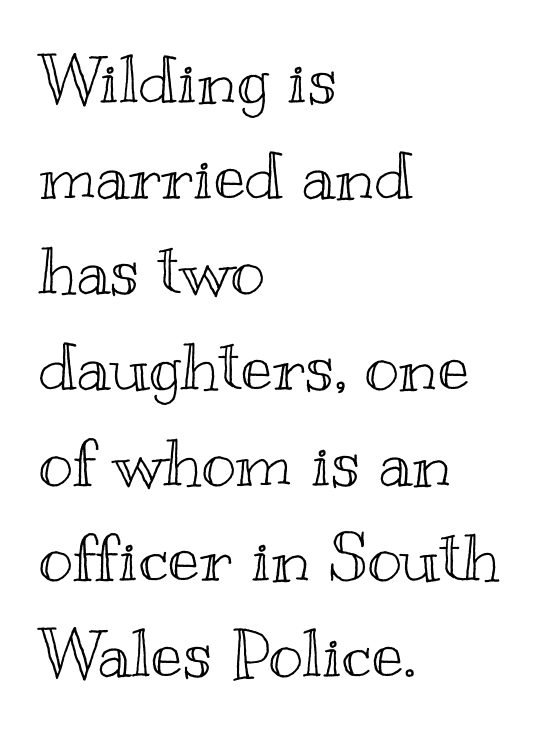
The image shows 66 px wide type, upright; set left-aligned, normal line spacing (1.45x), normal letter spacing, not underlined; a small x-height.
